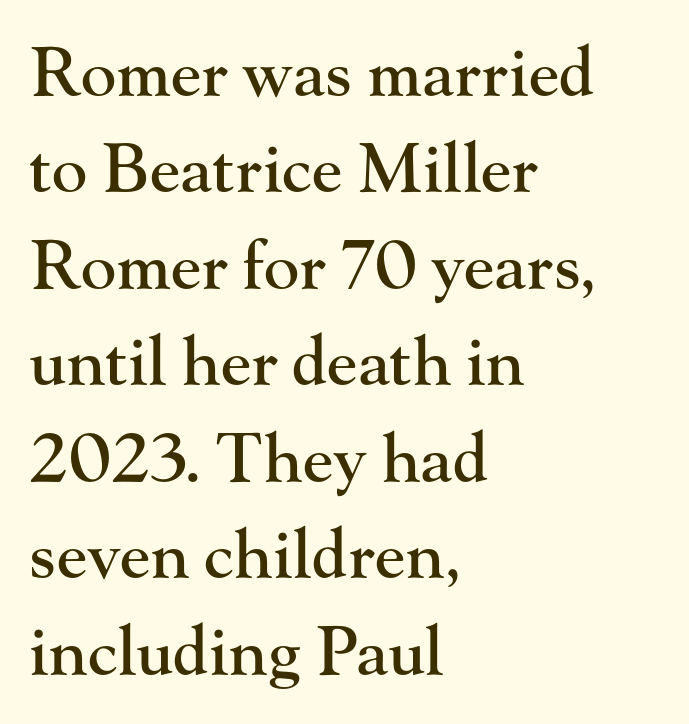
The image shows 67 px serif type, upright; set left-aligned, normal line spacing (1.44x), normal letter spacing, not underlined; high stroke contrast and a small x-height.
